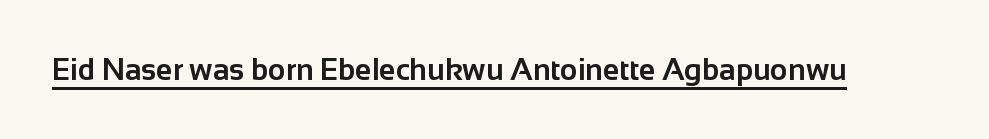
Q: Is the text bold? A: Yes.
Q: Is the text italic (slanted)? A: No, it is upright.
Q: Is the typeface a serif or a sans-serif typeface? A: Sans-serif.
Q: Is the text underlined? A: Yes.
Q: Is the spacing between letters normal or unusually wide? A: Normal.
Q: Width (condensed, normal, or wide)? A: Normal.
Q: Stroke contrast? A: Low.
Q: x-height? A: Medium.
Q: Monospaced? A: No.
